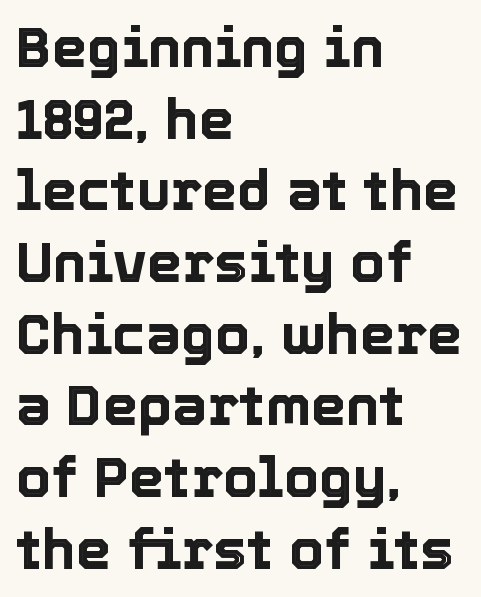
{"italic": "no", "width": "normal", "x_height": "medium", "monospaced": "no", "underline": "no", "align": "left", "line_spacing": "normal", "line_spacing_ratio": 1.28, "letter_spacing": "normal", "letter_spacing_em": 0.0, "glyph_px": 56}
